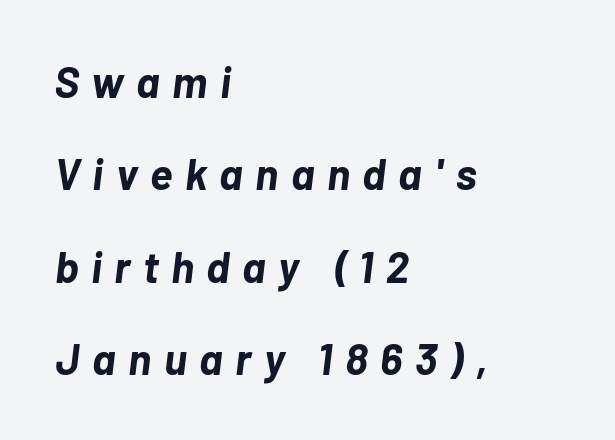
Q: Is the text bold? A: Yes.
Q: Is the text italic (slanted)? A: Yes, it leans right by about 7 degrees.
Q: Is the text underlined? A: No.
Q: How is the paragraph aligned? A: Left-aligned.
Q: Is the spacing between letters normal or unusually wide? A: Unusually wide.
Q: Is the spacing between lines tight, normal or loose? A: Loose.
Q: Width (condensed, normal, or wide)? A: Normal.
Q: Stroke contrast? A: Low.
Q: x-height? A: Medium.
Q: Monospaced? A: No.
